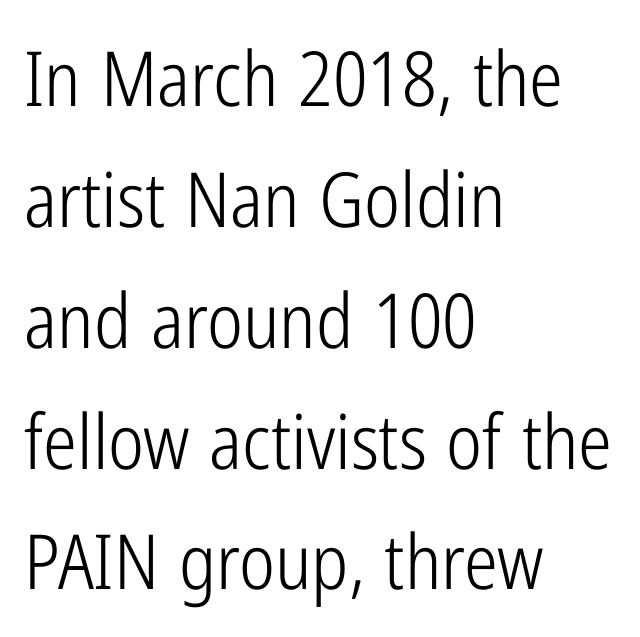
{"serif": "no", "italic": "no", "bold": "no", "weight": "light", "width": "condensed", "stroke_contrast": "low", "x_height": "medium", "monospaced": "no", "underline": "no", "align": "left", "line_spacing": "normal", "line_spacing_ratio": 1.59, "letter_spacing": "normal", "letter_spacing_em": 0.0, "glyph_px": 76}
